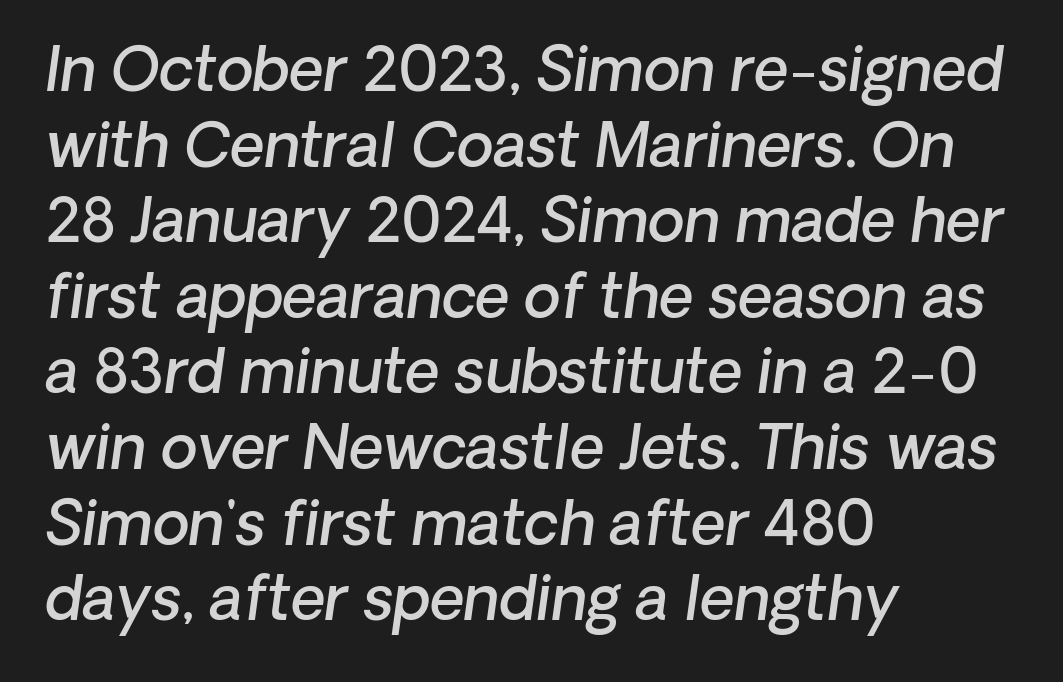
{"italic": "yes", "lean": "right", "slant_degrees": 8, "bold": "semi", "weight": "semibold", "width": "normal", "stroke_contrast": "low", "x_height": "medium", "monospaced": "no", "underline": "no", "align": "left", "line_spacing": "normal", "line_spacing_ratio": 1.26, "letter_spacing": "normal", "letter_spacing_em": 0.0, "glyph_px": 60}
